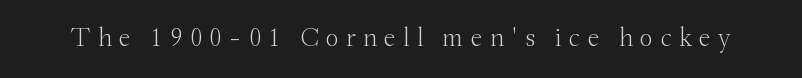
{"italic": "no", "bold": "no", "underline": "no", "letter_spacing": "wide", "letter_spacing_em": 0.26, "glyph_px": 27}
